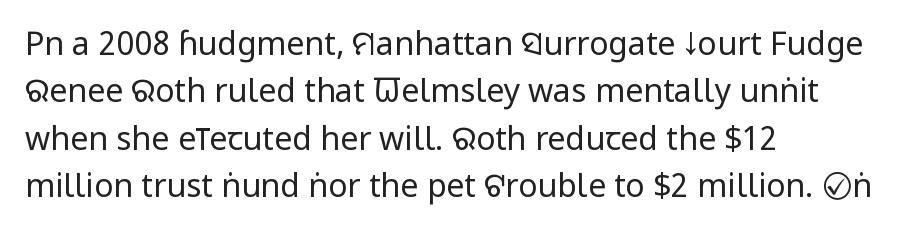
Q: Is the text bold? A: No.
Q: Is the text italic (slanted)? A: No, it is upright.
Q: Is the typeface a serif or a sans-serif typeface? A: Sans-serif.
Q: Is the text underlined? A: No.
Q: How is the paragraph aligned? A: Left-aligned.
Q: Is the spacing between letters normal or unusually wide? A: Normal.
Q: Is the spacing between lines tight, normal or loose? A: Normal.
Q: Width (condensed, normal, or wide)? A: Condensed.
Q: Stroke contrast? A: Low.
Q: x-height? A: Large.
Q: Monospaced? A: No.
